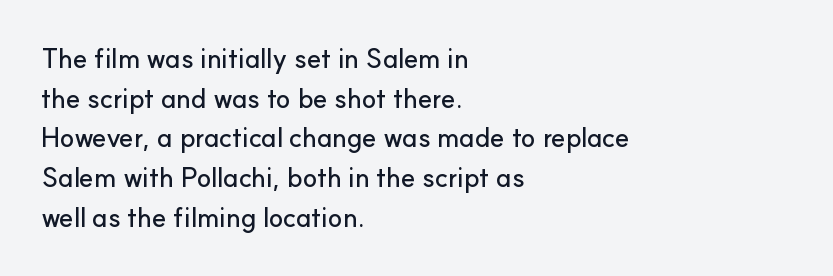
Reading down the column, the eye jumps a familiar distance to each next line. The gaps between neighbouring characters are ordinary and unremarkable. Every character sits straight up, as roman type does. These lines stack with their left ends in a neat column. Bare-footed words on every line.
